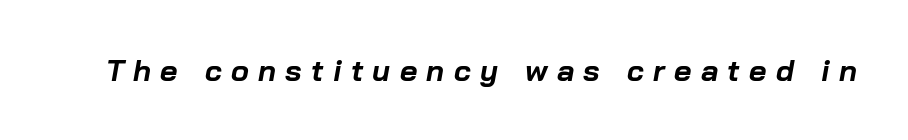
{"italic": "yes", "lean": "right", "slant_degrees": 10, "bold": "yes", "weight": "bold", "width": "normal", "stroke_contrast": "low", "x_height": "medium", "monospaced": "no", "underline": "no", "letter_spacing": "wide", "letter_spacing_em": 0.31, "glyph_px": 30}
